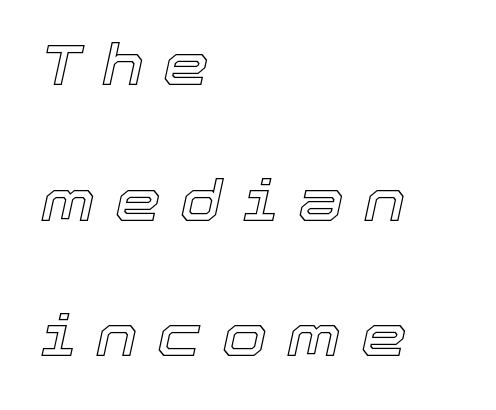
The image shows 58 px text type, italic (leaning right); set left-aligned, loose line spacing (2.34x), unusually wide letter spacing (+0.34 em), not underlined; a medium x-height.
